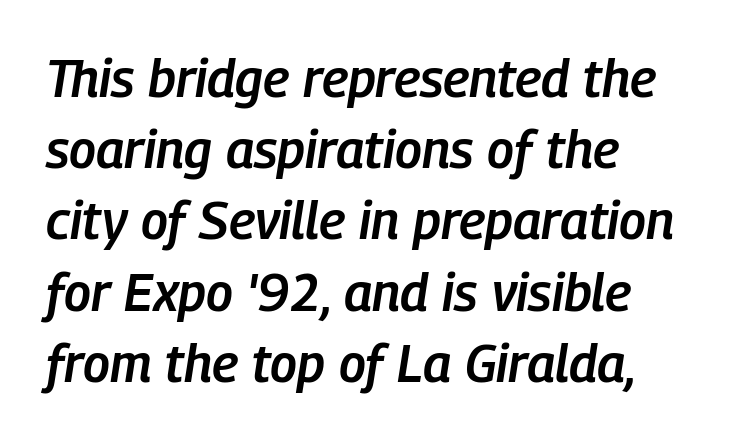
Q: Is the text bold? A: Semi-bold.
Q: Is the text italic (slanted)? A: Yes, it leans right by about 9 degrees.
Q: Is the text underlined? A: No.
Q: How is the paragraph aligned? A: Left-aligned.
Q: Is the spacing between letters normal or unusually wide? A: Normal.
Q: Is the spacing between lines tight, normal or loose? A: Normal.
Q: Width (condensed, normal, or wide)? A: Condensed.
Q: Stroke contrast? A: Low.
Q: x-height? A: Medium.
Q: Monospaced? A: No.
